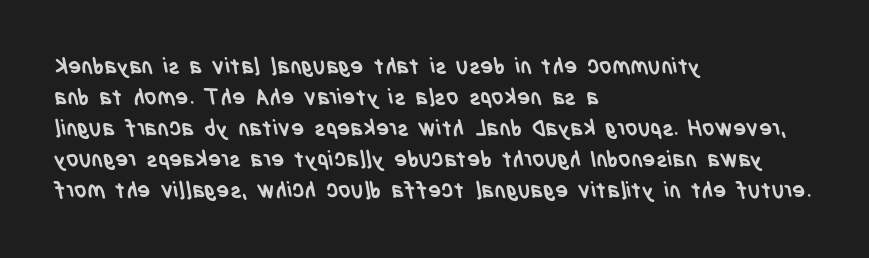
Is there much room between lines? A standard amount, neither cramped nor airy. You could call the tracking neutral — neither tight nor loose. Typesetter's note: full bold, strokes at maximum text heaviness. Glance below the letters and you will spot only blank space.
